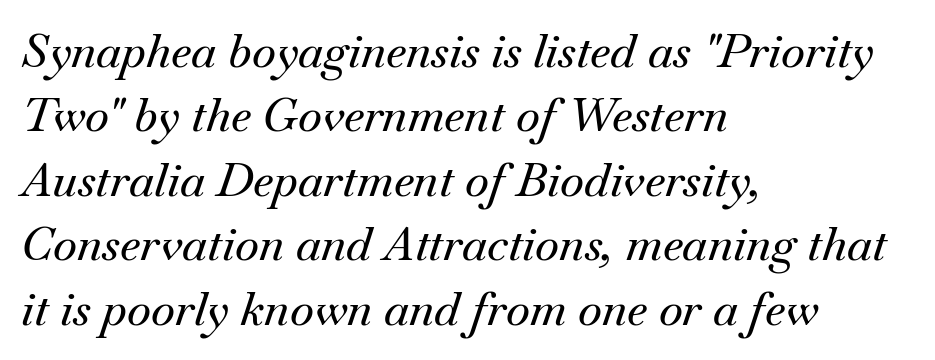
{"serif": "yes", "italic": "yes", "lean": "right", "slant_degrees": 18, "width": "normal", "stroke_contrast": "medium", "x_height": "small", "monospaced": "no", "underline": "no", "align": "left", "line_spacing": "normal", "line_spacing_ratio": 1.4, "letter_spacing": "normal", "letter_spacing_em": 0.0, "glyph_px": 46}
